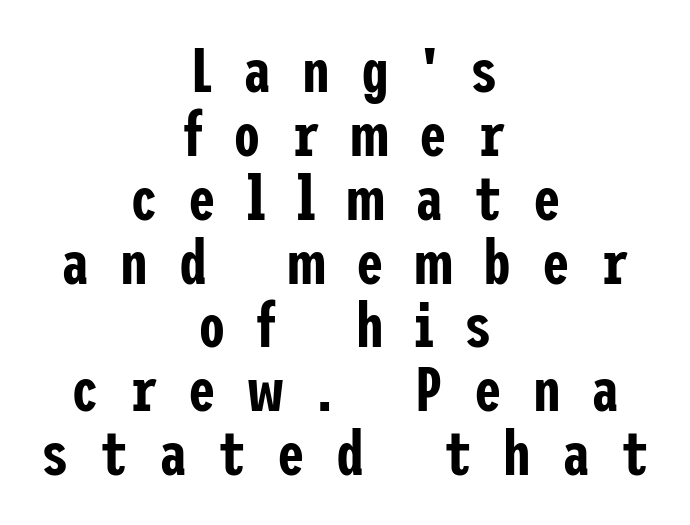
Q: Is the text italic (slanted)? A: No, it is upright.
Q: Is the typeface a serif or a sans-serif typeface? A: Sans-serif.
Q: Is the text underlined? A: No.
Q: How is the paragraph aligned? A: Centered.
Q: Is the spacing between letters normal or unusually wide? A: Unusually wide.
Q: Is the spacing between lines tight, normal or loose? A: Tight.
Q: Width (condensed, normal, or wide)? A: Condensed.
Q: Stroke contrast? A: Low.
Q: x-height? A: Medium.
